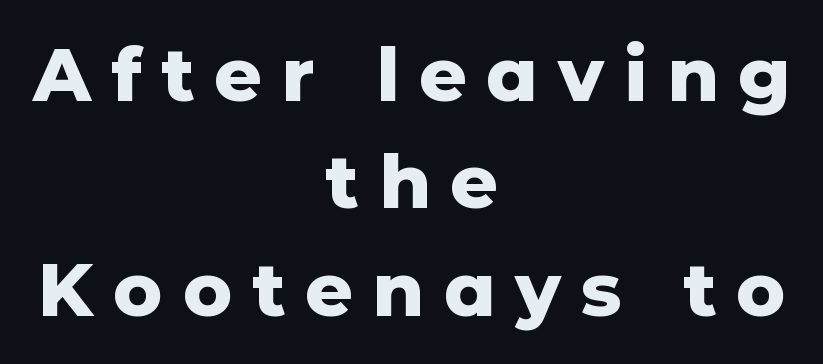
{"serif": "no", "italic": "no", "bold": "yes", "weight": "heavy", "width": "normal", "stroke_contrast": "low", "x_height": "medium", "monospaced": "no", "underline": "no", "align": "center", "line_spacing": "normal", "line_spacing_ratio": 1.45, "letter_spacing": "wide", "letter_spacing_em": 0.27, "glyph_px": 74}
